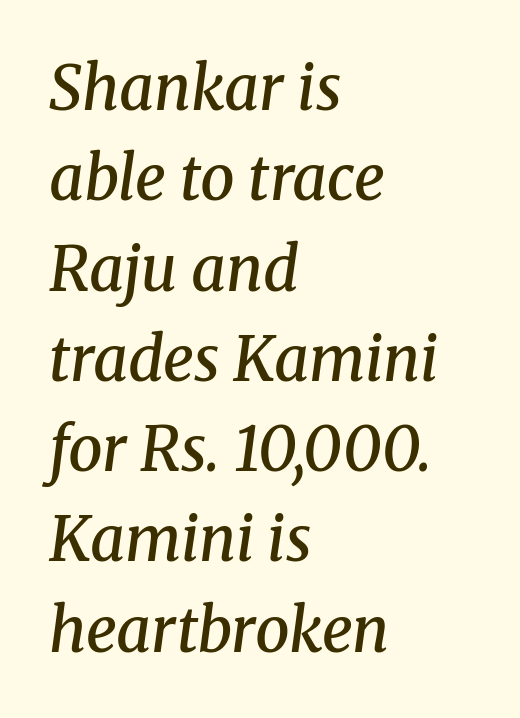
The image shows 61 px semibold serif type, italic (leaning right); set left-aligned, normal line spacing (1.48x), normal letter spacing, not underlined; medium stroke contrast and a medium x-height.
